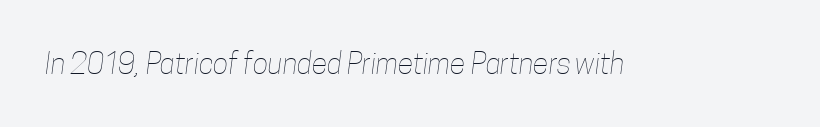
Is the letter spacing exaggerated? No — it looks like the ordinary default. These glyphs show unthickened strokes, regular width or finer. Quick note: underline off. This sample has the flowing, uneven cadence of proportional lettering.
